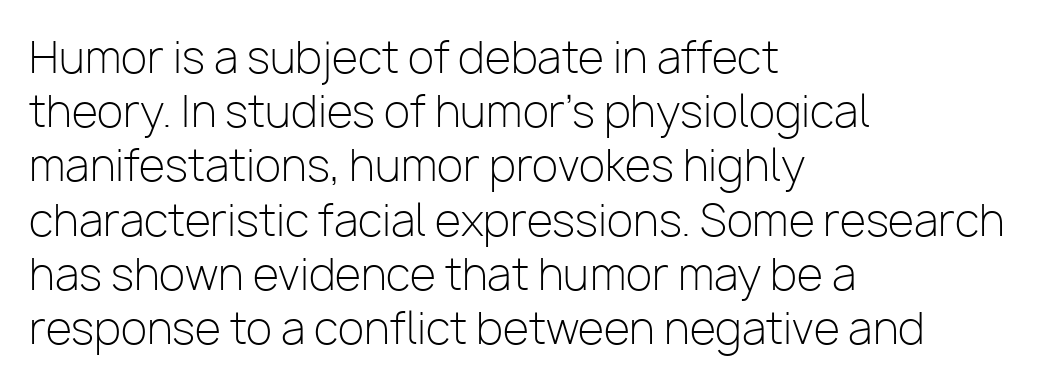
Q: Is the text bold? A: No.
Q: Is the text italic (slanted)? A: No, it is upright.
Q: Is the typeface a serif or a sans-serif typeface? A: Sans-serif.
Q: Is the text underlined? A: No.
Q: How is the paragraph aligned? A: Left-aligned.
Q: Is the spacing between letters normal or unusually wide? A: Normal.
Q: Is the spacing between lines tight, normal or loose? A: Normal.
Q: Width (condensed, normal, or wide)? A: Normal.
Q: Stroke contrast? A: Low.
Q: x-height? A: Medium.
Q: Monospaced? A: No.
